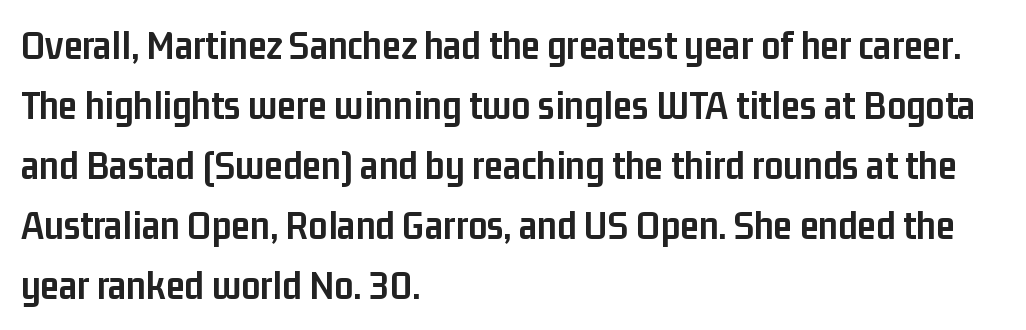
The image shows 42 px semibold, condensed sans-serif type, upright; set left-aligned, normal line spacing (1.43x), normal letter spacing, not underlined; low stroke contrast and a medium x-height.
